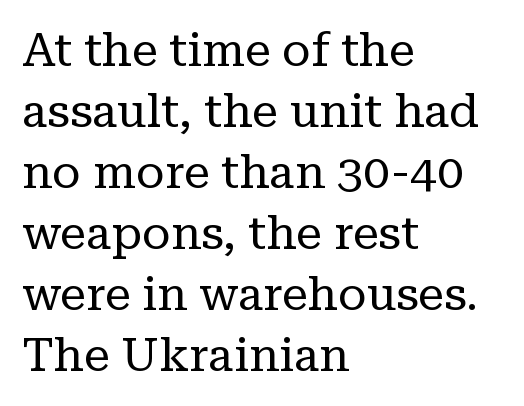
{"serif": "yes", "italic": "no", "bold": "no", "weight": "regular", "width": "normal", "stroke_contrast": "low", "x_height": "medium", "monospaced": "no", "underline": "no", "align": "left", "line_spacing": "normal", "line_spacing_ratio": 1.3, "letter_spacing": "normal", "letter_spacing_em": 0.0, "glyph_px": 47}
